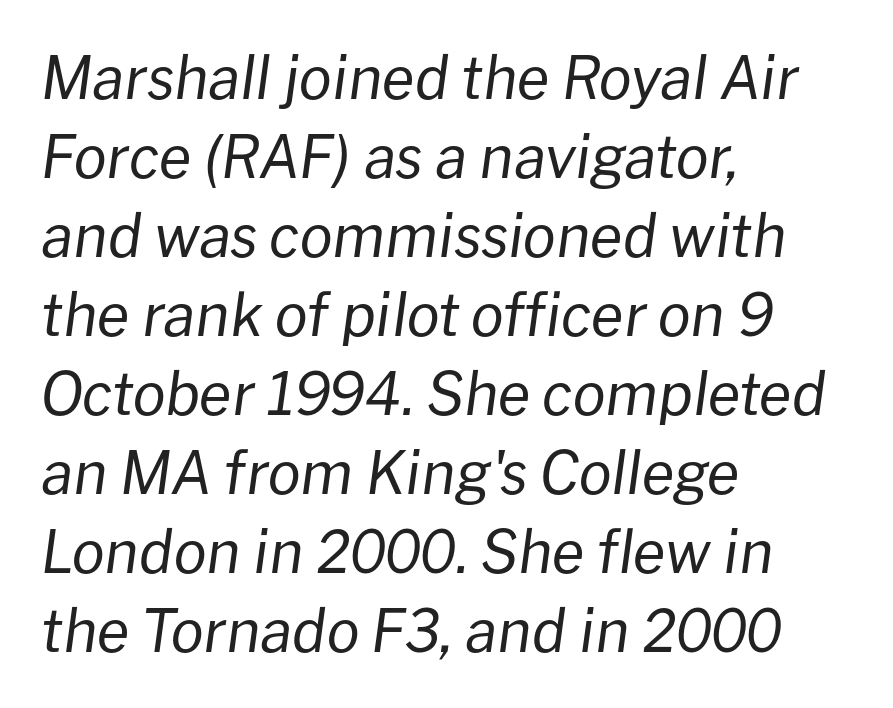
Think of a printed novel: that variable character pitch is what you see here. Weight: not bold — regular or lighter. Emphasis-style slanted type is in use. Underline: absent.
